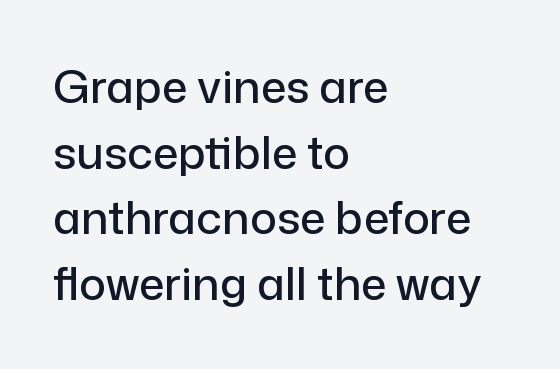
Q: Is the text italic (slanted)? A: No, it is upright.
Q: Is the typeface a serif or a sans-serif typeface? A: Sans-serif.
Q: Is the text underlined? A: No.
Q: How is the paragraph aligned? A: Left-aligned.
Q: Is the spacing between letters normal or unusually wide? A: Normal.
Q: Is the spacing between lines tight, normal or loose? A: Normal.
Q: Width (condensed, normal, or wide)? A: Normal.
Q: Stroke contrast? A: Low.
Q: x-height? A: Medium.
Q: Monospaced? A: No.
